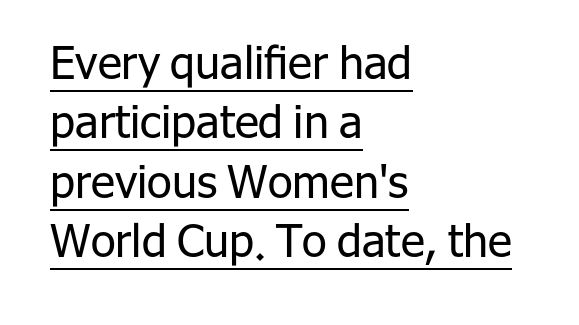
Q: Is the text bold? A: No.
Q: Is the text italic (slanted)? A: No, it is upright.
Q: Is the typeface a serif or a sans-serif typeface? A: Sans-serif.
Q: Is the text underlined? A: Yes.
Q: How is the paragraph aligned? A: Left-aligned.
Q: Is the spacing between letters normal or unusually wide? A: Normal.
Q: Is the spacing between lines tight, normal or loose? A: Normal.
Q: Width (condensed, normal, or wide)? A: Normal.
Q: Stroke contrast? A: Low.
Q: x-height? A: Medium.
Q: Monospaced? A: No.
